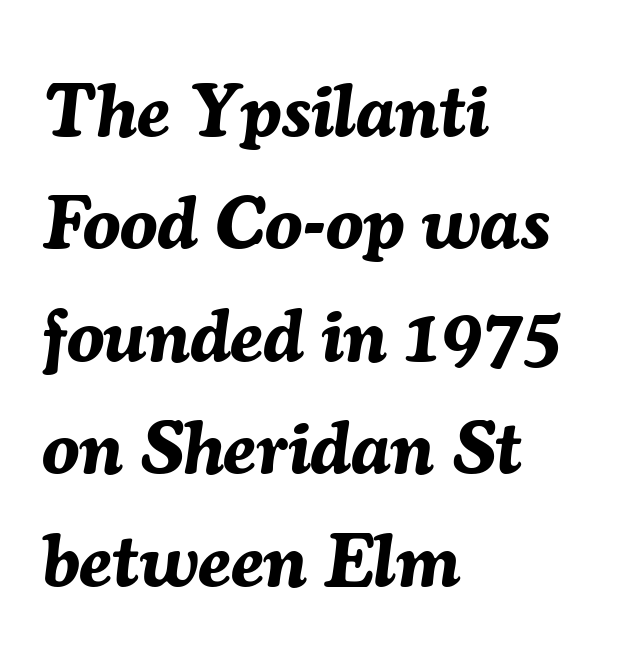
Q: Is the text bold? A: Yes.
Q: Is the text italic (slanted)? A: Yes, it leans right by about 7 degrees.
Q: Is the text underlined? A: No.
Q: How is the paragraph aligned? A: Left-aligned.
Q: Is the spacing between letters normal or unusually wide? A: Normal.
Q: Is the spacing between lines tight, normal or loose? A: Normal.
Q: Width (condensed, normal, or wide)? A: Normal.
Q: Stroke contrast? A: Medium.
Q: x-height? A: Medium.
Q: Monospaced? A: No.
